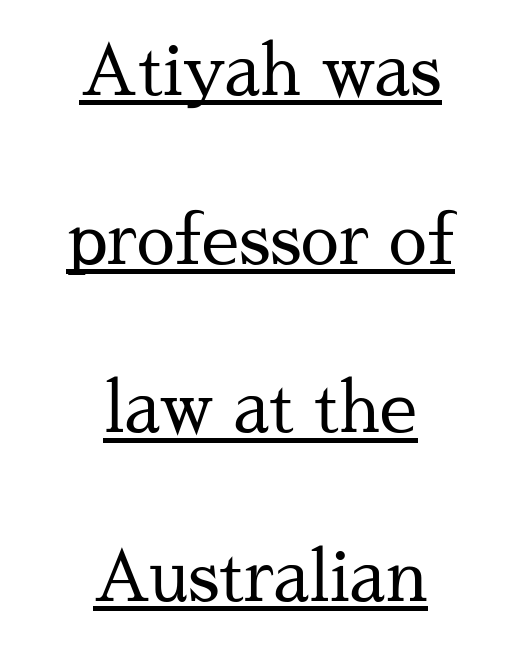
The letters stand straight up with perfectly vertical stems. Look at the tracking — it's just the regular setting, nothing added. The block of text is sparse from top to bottom, with ample space between rows. Horizontal alignment here is central, giving a formal, balanced look.
